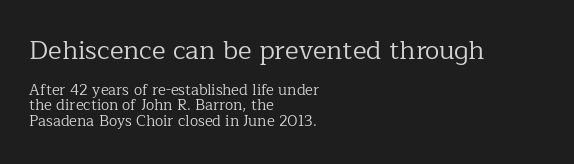
Q: Is the text bold? A: No.
Q: Is the text italic (slanted)? A: No, it is upright.
Q: Is the text underlined? A: No.
Q: How is the paragraph aligned? A: Left-aligned.
Q: Is the spacing between letters normal or unusually wide? A: Normal.
Q: Is the spacing between lines tight, normal or loose? A: Tight.
Q: Which block of text is set in a larger size, the first (top) or the second (bottom)? A: The first (top) one.
